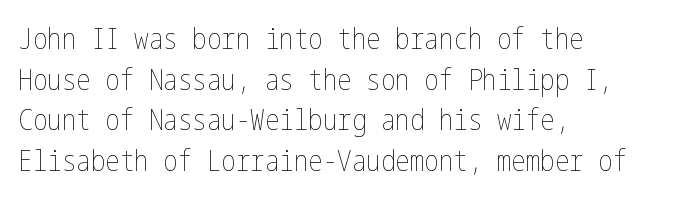
Between one letter and the next there's only the usual sliver of space. The passage shown stacks its lines at a standard gap. Is the block centered? No — it sits flush against the left margin. Vertical stems look standard width or narrower in stroke. Check under the words: just untouched page.
